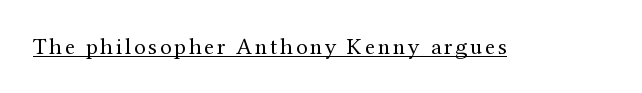
Q: Is the text bold? A: No.
Q: Is the text italic (slanted)? A: No, it is upright.
Q: Is the text underlined? A: Yes.
